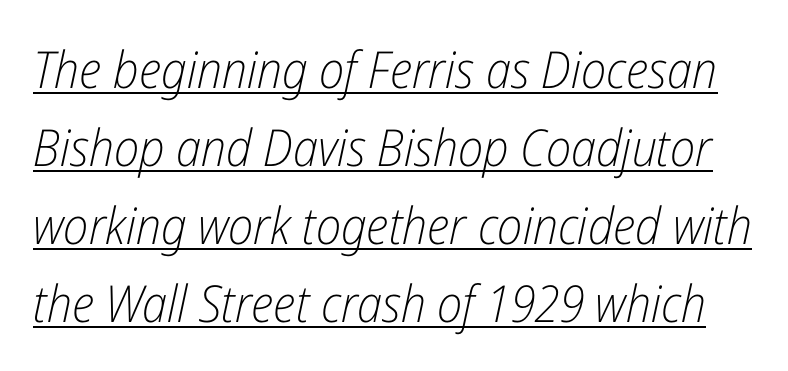
Rows of type keep a routine distance in the vertical direction. The tracking reads as untouched default to a designer's eye. Every character sits at an angle, as italics do. This is underlined copy, the kind a proofreader might mark for attention. The cut favours lightness, reaching ordinary text weight at its darkest. Each letter keeps its own natural width here, so spacing adapts to shape.
